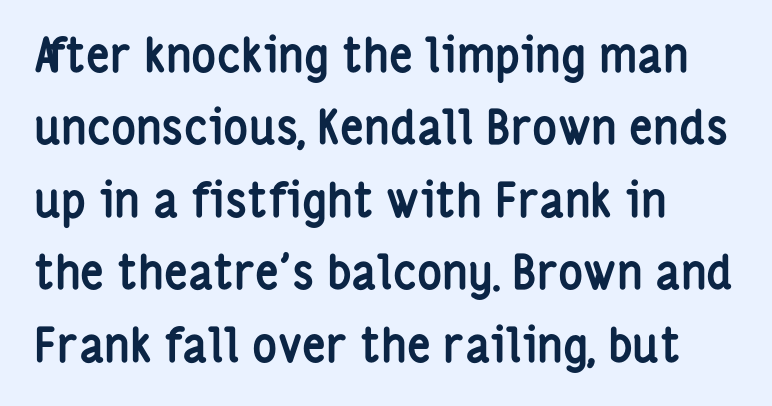
The letters sit at their default tracking, neither squeezed nor spread. Glance below the letters and you will spot only blank space. Its strokes are broad and dark, the hallmark of bold type. Left-aligned paragraph, ragged on the right. Baseline-to-baseline distance is the conventional proportion of letter height.
